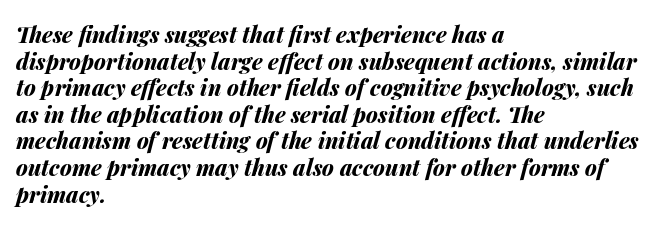
{"italic": "yes", "lean": "right", "slant_degrees": 14, "bold": "yes", "underline": "no", "align": "left", "line_spacing_ratio": 1.21, "letter_spacing": "normal", "letter_spacing_em": 0.0, "glyph_px": 22}
